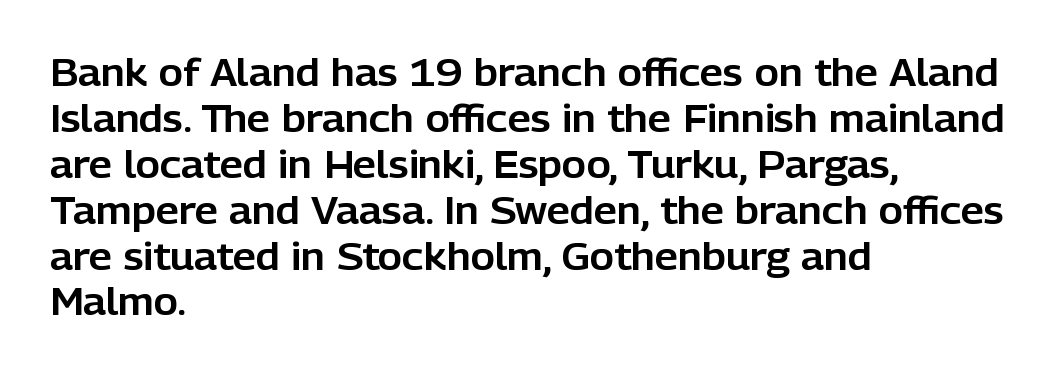
Q: Is the text italic (slanted)? A: No, it is upright.
Q: Is the typeface a serif or a sans-serif typeface? A: Sans-serif.
Q: Is the text underlined? A: No.
Q: How is the paragraph aligned? A: Left-aligned.
Q: Is the spacing between letters normal or unusually wide? A: Normal.
Q: Width (condensed, normal, or wide)? A: Normal.
Q: Stroke contrast? A: Low.
Q: x-height? A: Medium.
Q: Monospaced? A: No.
